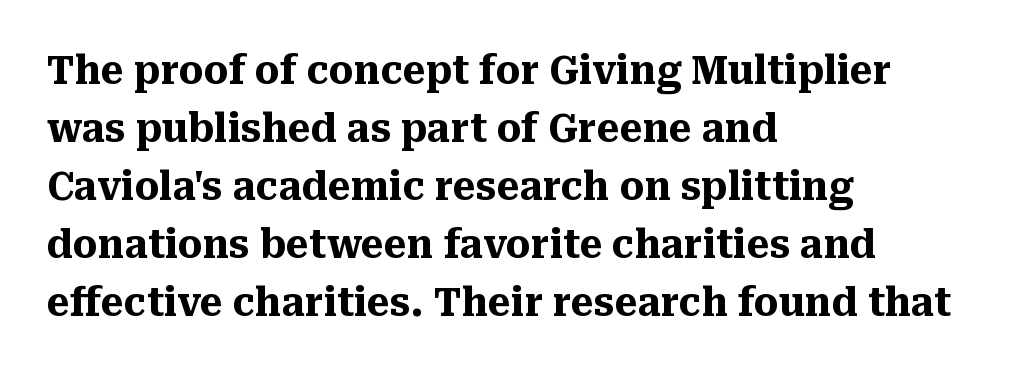
Q: Is the text bold? A: Yes.
Q: Is the text italic (slanted)? A: No, it is upright.
Q: Is the typeface a serif or a sans-serif typeface? A: Serif.
Q: Is the text underlined? A: No.
Q: How is the paragraph aligned? A: Left-aligned.
Q: Is the spacing between letters normal or unusually wide? A: Normal.
Q: Is the spacing between lines tight, normal or loose? A: Normal.
Q: Width (condensed, normal, or wide)? A: Normal.
Q: Stroke contrast? A: Medium.
Q: x-height? A: Medium.
Q: Monospaced? A: No.
